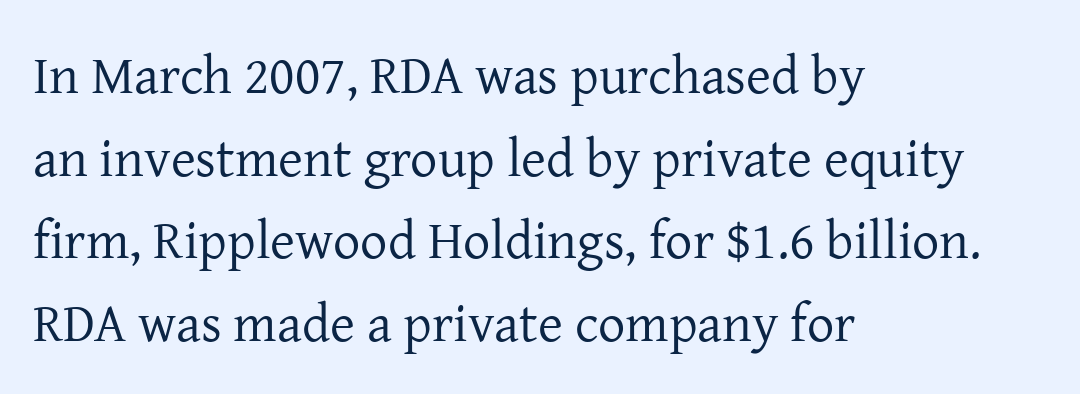
{"serif": "yes", "italic": "no", "bold": "no", "weight": "regular", "width": "normal", "stroke_contrast": "low", "x_height": "medium", "monospaced": "no", "underline": "no", "align": "left", "line_spacing": "normal", "line_spacing_ratio": 1.53, "letter_spacing": "normal", "letter_spacing_em": 0.0, "glyph_px": 54}
